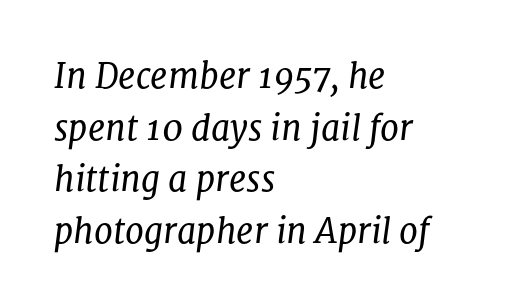
Is the type heavy? It reads as light-to-regular instead. The specimen reads as italic at a glance. Look at the tracking — it's just the regular setting, nothing added. Layout note: lines flush left. Stroke terminals: seriffed. Glance below the letters and you will spot only blank space.
